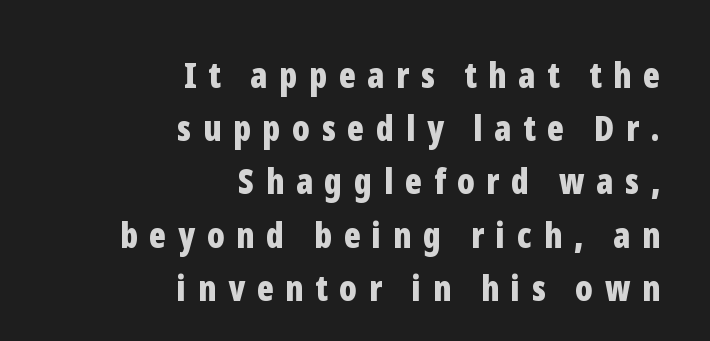
Q: Is the text bold? A: Yes.
Q: Is the text italic (slanted)? A: No, it is upright.
Q: Is the typeface a serif or a sans-serif typeface? A: Sans-serif.
Q: Is the text underlined? A: No.
Q: How is the paragraph aligned? A: Right-aligned.
Q: Is the spacing between letters normal or unusually wide? A: Unusually wide.
Q: Is the spacing between lines tight, normal or loose? A: Normal.
Q: Width (condensed, normal, or wide)? A: Condensed.
Q: Stroke contrast? A: Low.
Q: x-height? A: Medium.
Q: Monospaced? A: No.
